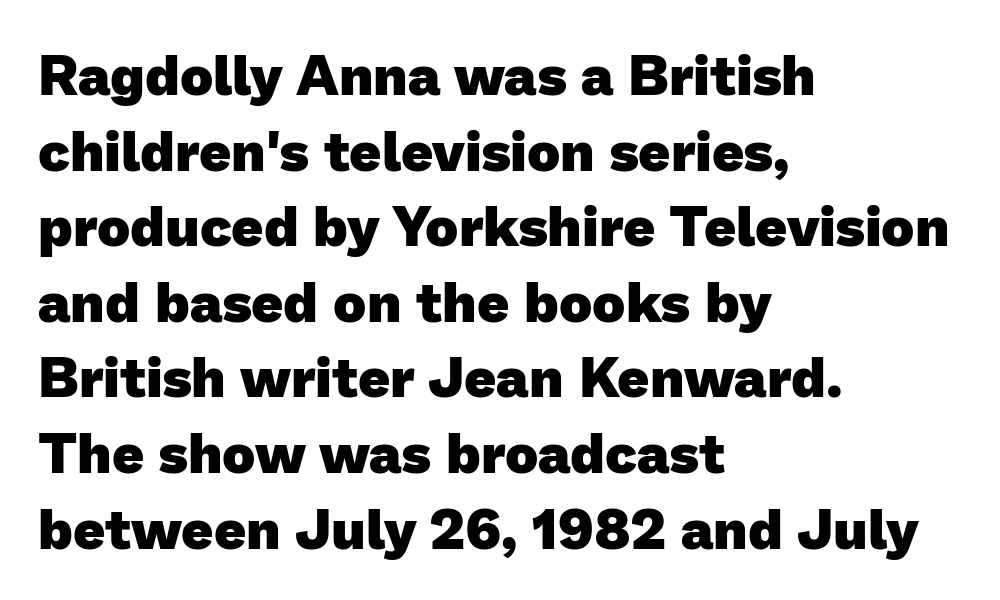
These lines are composed in type without serifs. The letters advance in unequal steps, a hallmark of proportional type. Unmarked baselines from the first word to the last. The glyphs have the mass of a bold cut.
